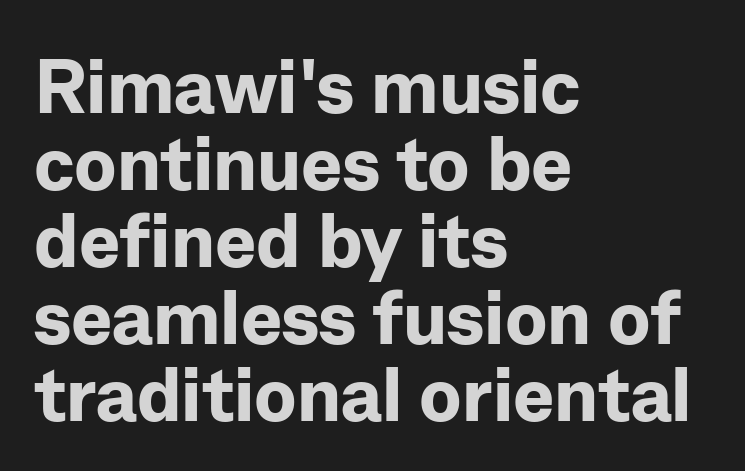
The image shows 77 px bold sans-serif type, upright; set left-aligned, tight line spacing (1.0x), normal letter spacing, not underlined; low stroke contrast and a medium x-height.
